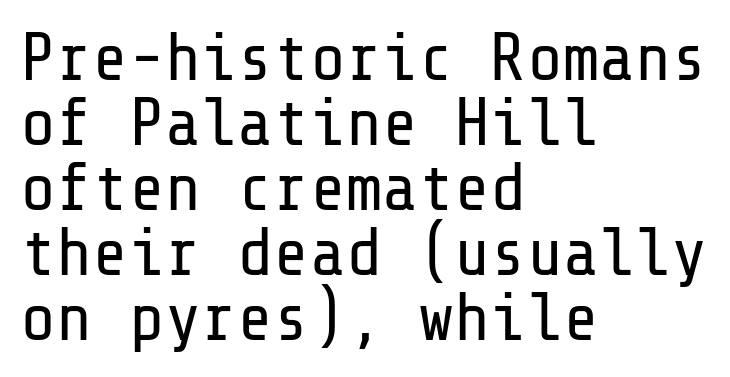
Visually the block forms a straight wall on the left and a jagged coastline on the right. I'd call this a sans setting — the letters go barefoot. Horizontal bands of white between lines are thin slivers. You could call the tracking neutral — neither tight nor loose.
